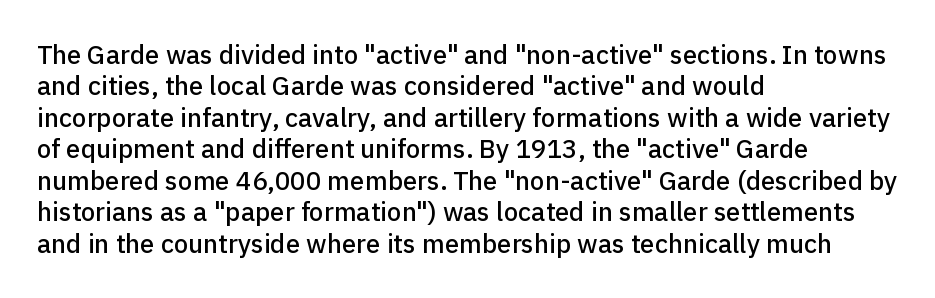
The image shows 26 px text type, upright; set left-aligned, line spacing 1.21x, normal letter spacing, not underlined.
